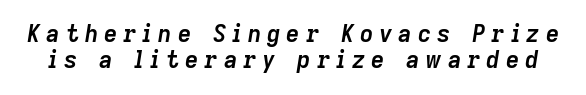
Anything drawn beneath the words? Only blank space. Baseline-to-baseline distance is barely more than the letter height. Is the type slanted? Yes — the strokes lean at a clear angle. Heavy, bold letterforms. Students, note that the glyphs here are deliberately spaced far apart.
